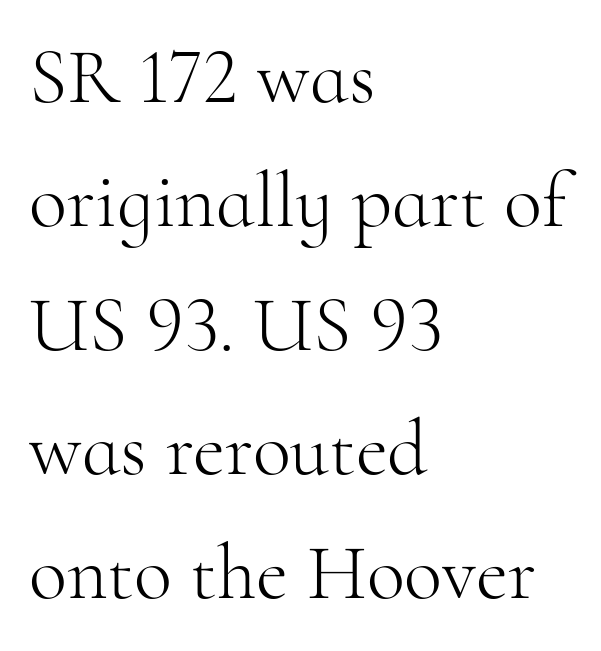
Q: Is the text bold? A: No.
Q: Is the text italic (slanted)? A: No, it is upright.
Q: Is the typeface a serif or a sans-serif typeface? A: Serif.
Q: Is the text underlined? A: No.
Q: How is the paragraph aligned? A: Left-aligned.
Q: Is the spacing between letters normal or unusually wide? A: Normal.
Q: Is the spacing between lines tight, normal or loose? A: Normal.
Q: Width (condensed, normal, or wide)? A: Normal.
Q: Stroke contrast? A: High.
Q: x-height? A: Small.
Q: Monospaced? A: No.
